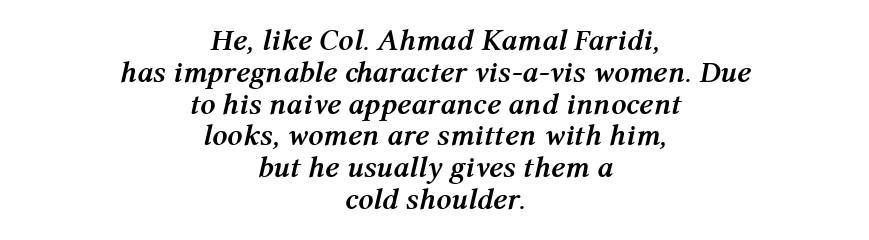
The image shows 30 px semibold type, italic (leaning right); set centered, tight line spacing (1.06x), normal letter spacing, not underlined; medium stroke contrast and a medium x-height.
